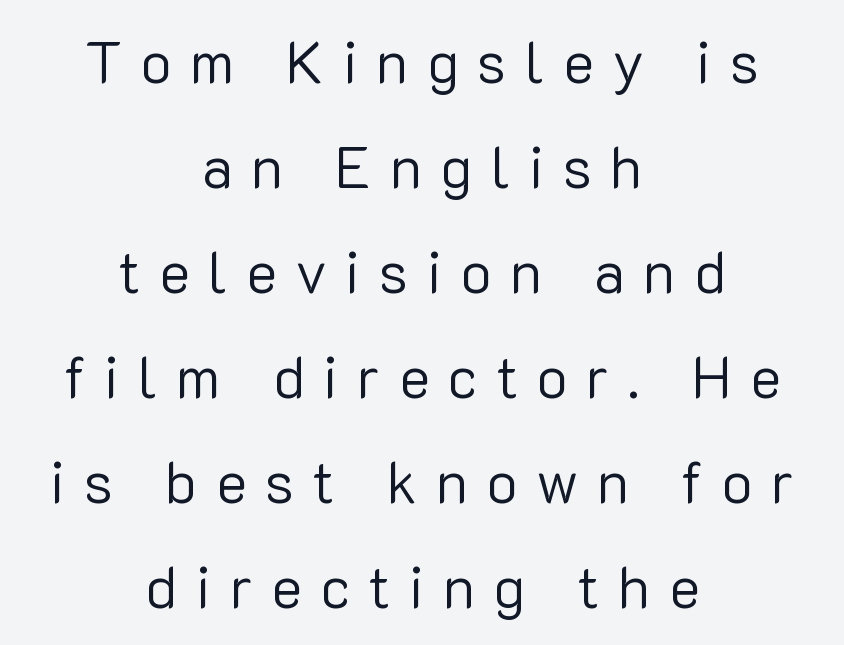
The image shows 58 px regular-weight sans-serif type, upright; set centered, line spacing 1.81x, unusually wide letter spacing (+0.32 em), not underlined; low stroke contrast and a medium x-height.
